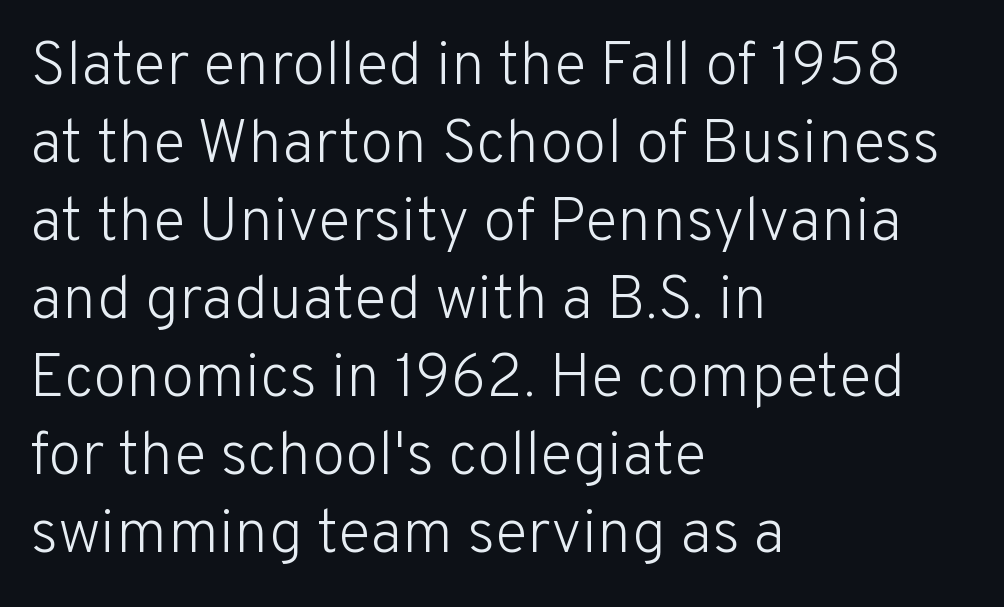
Q: Is the text bold? A: No.
Q: Is the text italic (slanted)? A: No, it is upright.
Q: Is the typeface a serif or a sans-serif typeface? A: Sans-serif.
Q: Is the text underlined? A: No.
Q: How is the paragraph aligned? A: Left-aligned.
Q: Is the spacing between letters normal or unusually wide? A: Normal.
Q: Is the spacing between lines tight, normal or loose? A: Normal.
Q: Width (condensed, normal, or wide)? A: Normal.
Q: Stroke contrast? A: Low.
Q: x-height? A: Medium.
Q: Monospaced? A: No.
